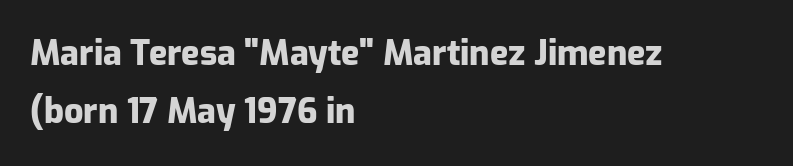
{"serif": "no", "italic": "no", "bold": "yes", "weight": "heavy", "width": "normal", "stroke_contrast": "low", "x_height": "medium", "monospaced": "no", "underline": "no", "align": "left", "line_spacing_ratio": 1.71, "letter_spacing": "normal", "letter_spacing_em": 0.0, "glyph_px": 34}
